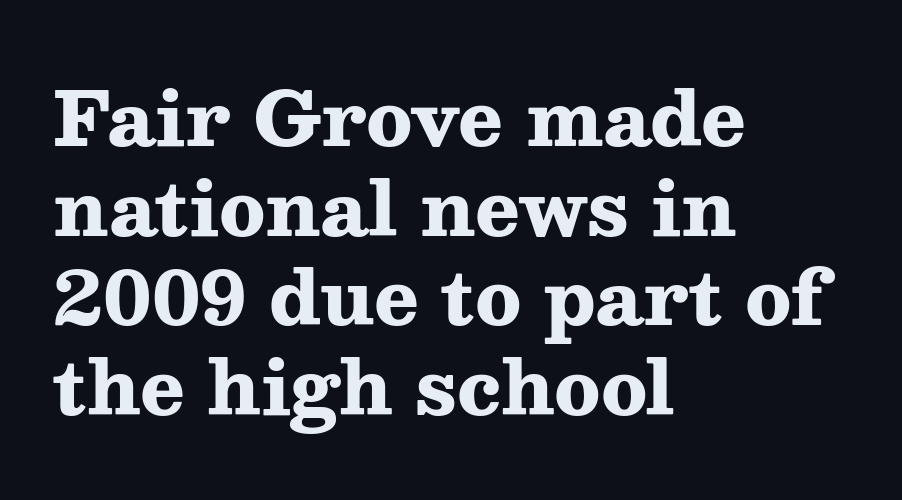
Q: Is the text bold? A: Yes.
Q: Is the text italic (slanted)? A: No, it is upright.
Q: Is the typeface a serif or a sans-serif typeface? A: Serif.
Q: Is the text underlined? A: No.
Q: How is the paragraph aligned? A: Left-aligned.
Q: Is the spacing between letters normal or unusually wide? A: Normal.
Q: Width (condensed, normal, or wide)? A: Wide.
Q: Stroke contrast? A: Medium.
Q: x-height? A: Medium.
Q: Monospaced? A: No.
